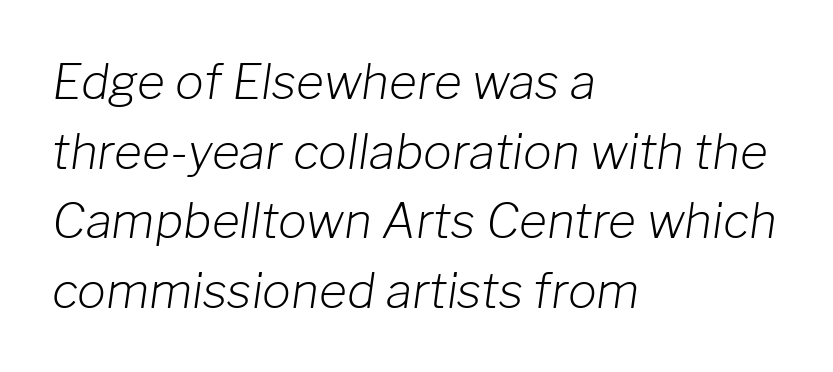
The image shows 48 px light type, italic (leaning right); set left-aligned, normal line spacing (1.45x), normal letter spacing, not underlined; low stroke contrast and a medium x-height.
